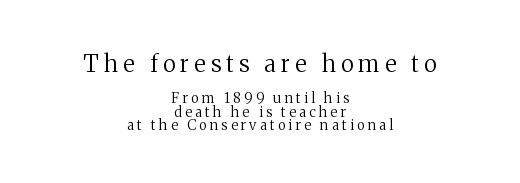
Large over small — that's the arrangement of the two blocks here. A quiet, ordinary-to-light weight characterises the typeface. Quick note: interline space is minimal. This rendering uses center alignment, leaving both contours irregular but symmetric. Quick note: underline off. These lines have a slow, spaced-out rhythm from letter to letter.
